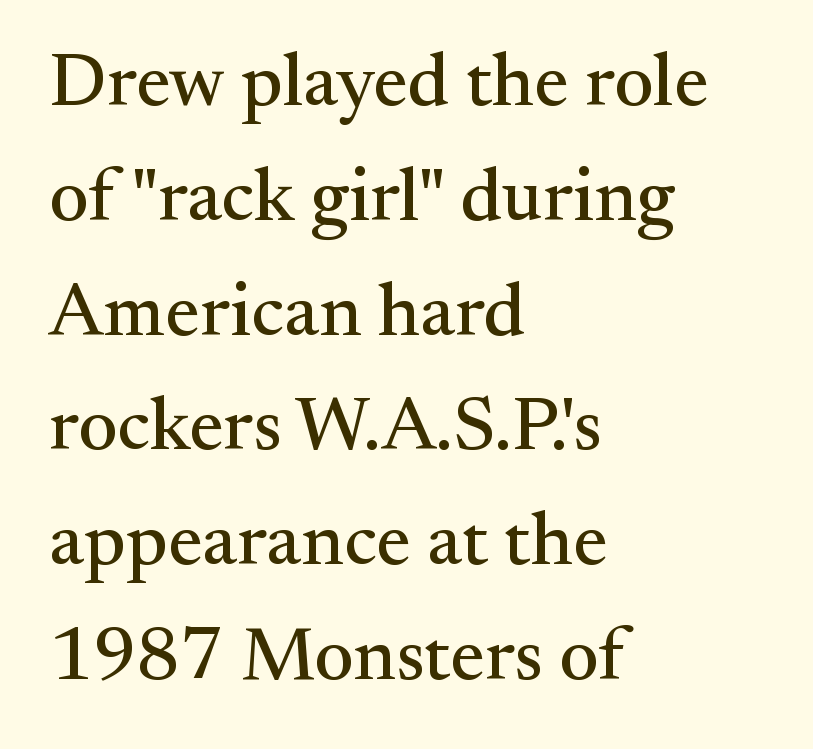
Q: Is the text italic (slanted)? A: No, it is upright.
Q: Is the typeface a serif or a sans-serif typeface? A: Serif.
Q: Is the text underlined? A: No.
Q: How is the paragraph aligned? A: Left-aligned.
Q: Is the spacing between letters normal or unusually wide? A: Normal.
Q: Is the spacing between lines tight, normal or loose? A: Normal.
Q: Width (condensed, normal, or wide)? A: Normal.
Q: Stroke contrast? A: Medium.
Q: x-height? A: Small.
Q: Monospaced? A: No.
